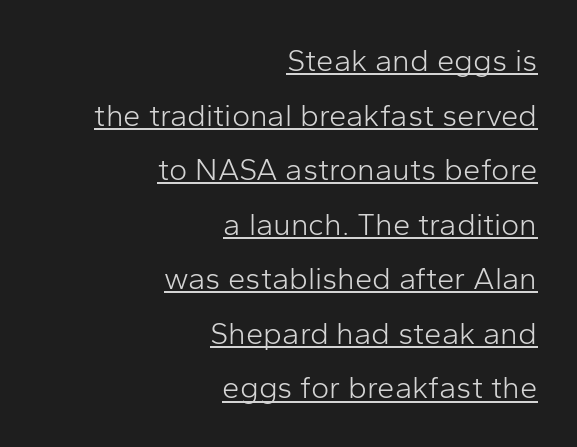
Q: Is the text bold? A: No.
Q: Is the text italic (slanted)? A: No, it is upright.
Q: Is the typeface a serif or a sans-serif typeface? A: Sans-serif.
Q: Is the text underlined? A: Yes.
Q: How is the paragraph aligned? A: Right-aligned.
Q: Is the spacing between letters normal or unusually wide? A: Normal.
Q: Width (condensed, normal, or wide)? A: Normal.
Q: Stroke contrast? A: Low.
Q: x-height? A: Medium.
Q: Monospaced? A: No.
